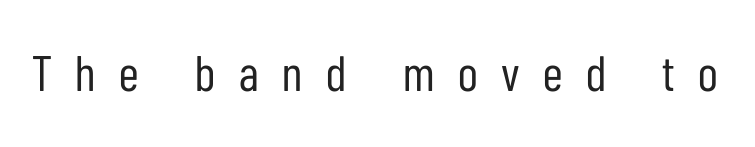
The image shows 50 px regular-weight, condensed sans-serif type, upright; set unusually wide letter spacing (+0.47 em), not underlined; low stroke contrast and a medium x-height.
